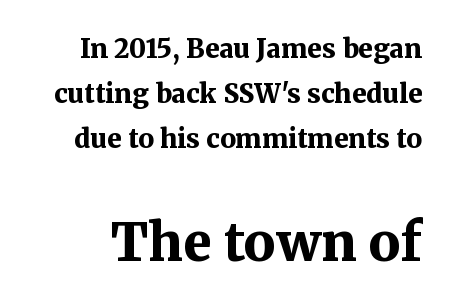
{"serif": "yes", "italic": "no", "bold": "yes", "weight": "bold", "width": "normal", "stroke_contrast": "medium", "x_height": "medium", "monospaced": "no", "underline": "no", "line_spacing_ratio": 1.73, "letter_spacing": "normal", "letter_spacing_em": 0.0, "larger_block": "second", "size_ratio": 2.0, "glyph_px": 52}
